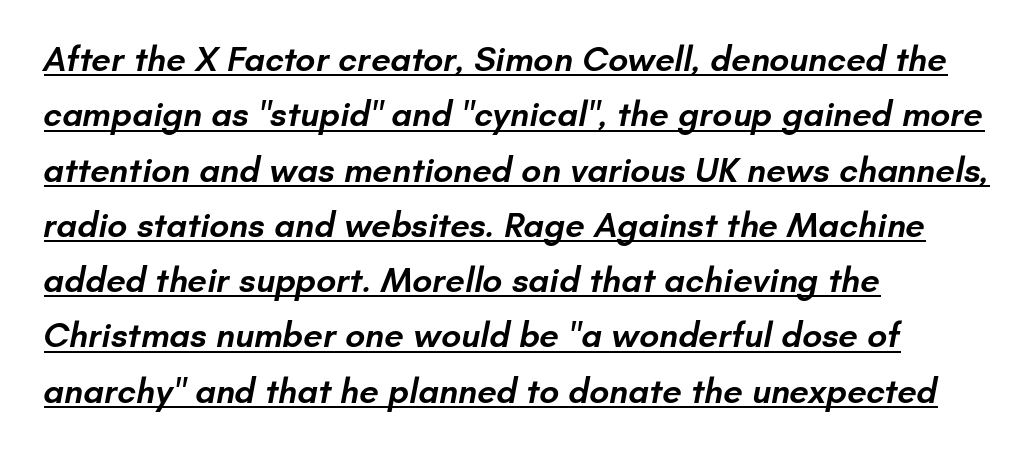
Q: Is the text bold? A: Semi-bold.
Q: Is the typeface a serif or a sans-serif typeface? A: Sans-serif.
Q: Is the text underlined? A: Yes.
Q: How is the paragraph aligned? A: Left-aligned.
Q: Is the spacing between letters normal or unusually wide? A: Normal.
Q: Is the spacing between lines tight, normal or loose? A: Normal.
Q: Width (condensed, normal, or wide)? A: Normal.
Q: Stroke contrast? A: Low.
Q: x-height? A: Small.
Q: Monospaced? A: No.
